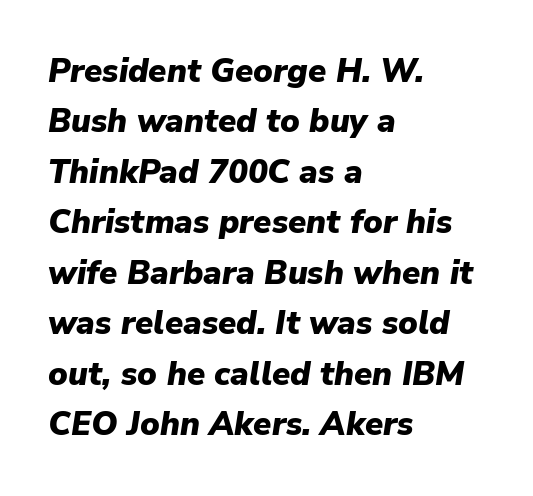
The image shows 33 px heavy type, italic (leaning right); set left-aligned, normal line spacing (1.53x), normal letter spacing, not underlined; low stroke contrast and a medium x-height.
